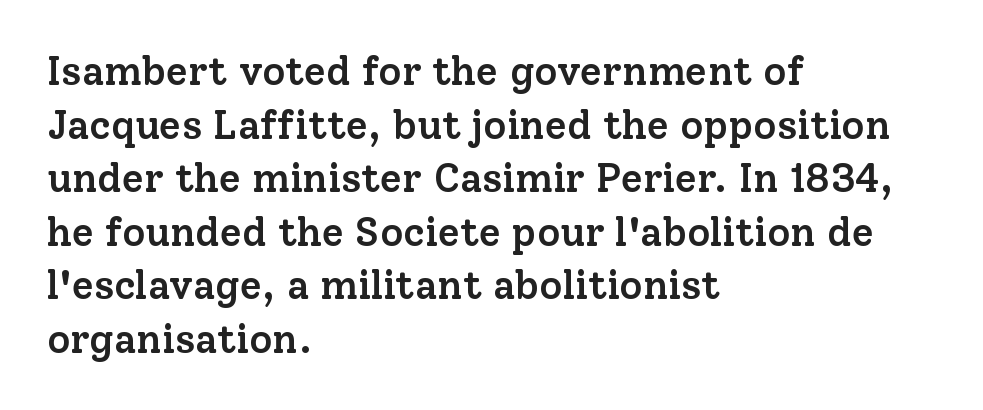
Designer's note — italics off, roman on. You could not count columns in this text — the font is proportionally spaced. The area under the type is left untouched. Successive baselines arrive at the customary interval. Letterform terminals end in serifs throughout the passage. The sample has been set in demibold, a notch under bold.
